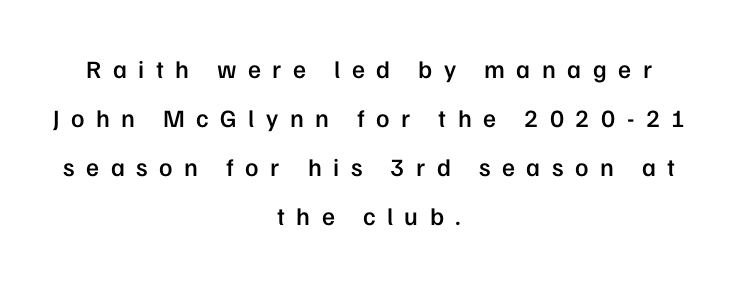
The image shows 25 px text type, upright; set centered, loose line spacing (1.96x), unusually wide letter spacing (+0.46 em), not underlined.
